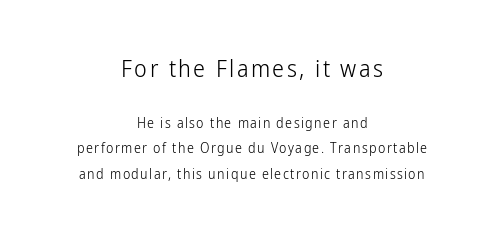
{"italic": "no", "bold": "no", "underline": "no", "align": "center", "line_spacing_ratio": 1.82, "larger_block": "first", "size_ratio": 1.71, "glyph_px": 24}
